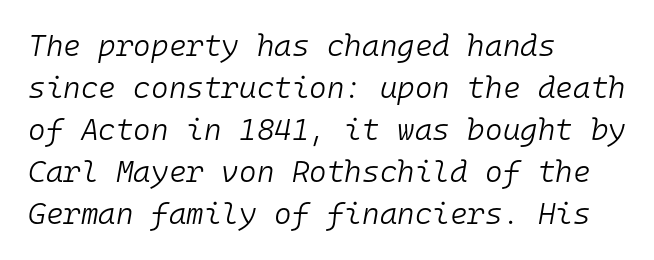
Q: Is the text bold? A: No.
Q: Is the text italic (slanted)? A: Yes, it leans right by about 10 degrees.
Q: Is the text underlined? A: No.
Q: How is the paragraph aligned? A: Left-aligned.
Q: Is the spacing between letters normal or unusually wide? A: Normal.
Q: Is the spacing between lines tight, normal or loose? A: Normal.
Q: Width (condensed, normal, or wide)? A: Normal.
Q: Stroke contrast? A: Low.
Q: x-height? A: Medium.
Q: Monospaced? A: Yes.
